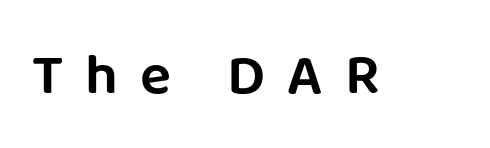
Q: Is the text italic (slanted)? A: No, it is upright.
Q: Is the typeface a serif or a sans-serif typeface? A: Sans-serif.
Q: Is the text underlined? A: No.
Q: Is the spacing between letters normal or unusually wide? A: Unusually wide.
Q: Width (condensed, normal, or wide)? A: Normal.
Q: Stroke contrast? A: Low.
Q: x-height? A: Large.
Q: Monospaced? A: No.
